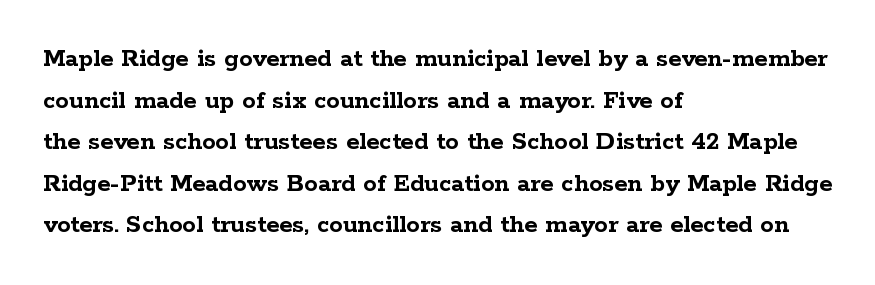
The image shows 27 px bold type, upright; set left-aligned, normal line spacing (1.54x), normal letter spacing, not underlined.
